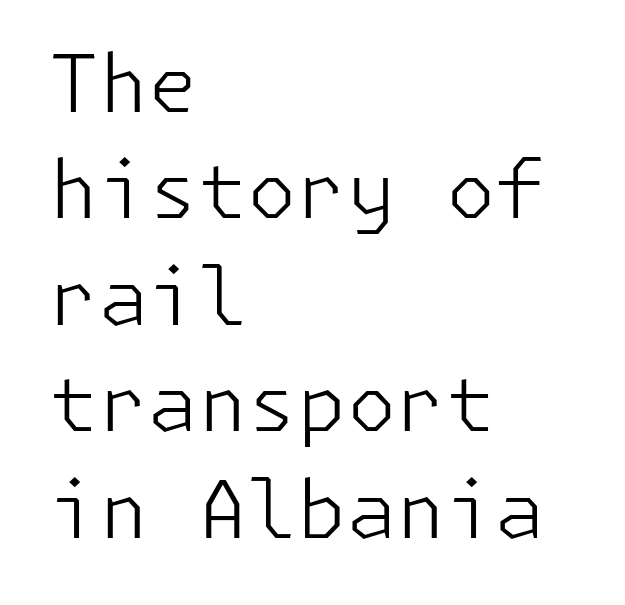
The letterforms sit at book weight or below. Regarding serifs, this sample does without them. The lines sit at an ordinary, default distance from one another. Upright lettering throughout.
